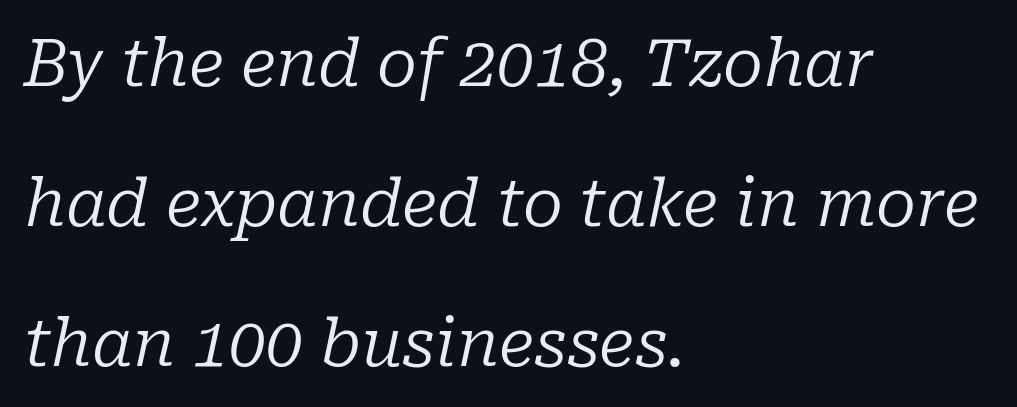
The image shows 66 px regular-weight serif type, italic (leaning right); set left-aligned, loose line spacing (2.12x), normal letter spacing, not underlined; low stroke contrast and a medium x-height.
